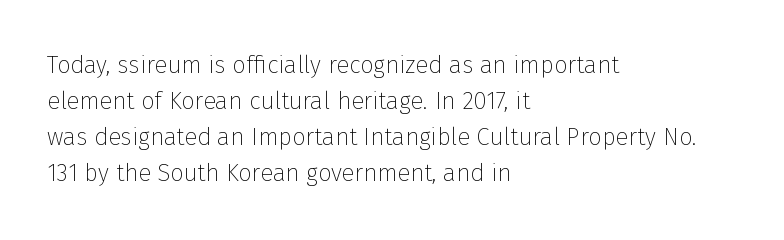
The image shows 24 px text type, upright; set left-aligned, normal line spacing (1.5x), normal letter spacing, not underlined.
